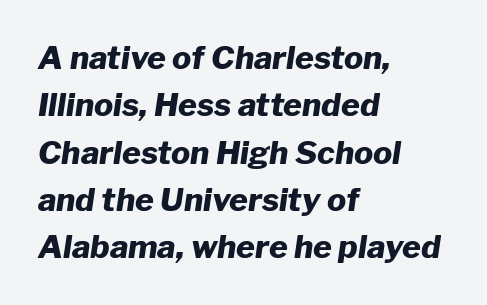
Students, this is bold: see how much ink each stroke carries. Regular leading. Spacing verdict: proportional, widths tailored to each character. Any mark beneath the type? The region is blank. In CSS terms this would be text-align: left.
